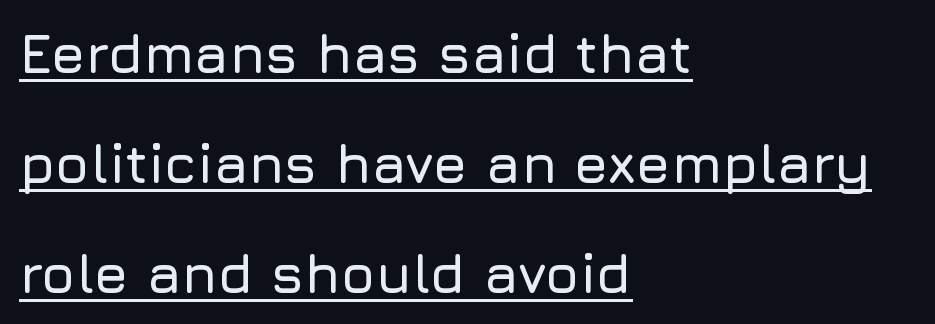
{"serif": "no", "italic": "no", "width": "normal", "stroke_contrast": "low", "x_height": "medium", "monospaced": "no", "underline": "yes", "align": "left", "line_spacing": "loose", "line_spacing_ratio": 2.0, "letter_spacing": "normal", "letter_spacing_em": 0.0, "glyph_px": 55}
